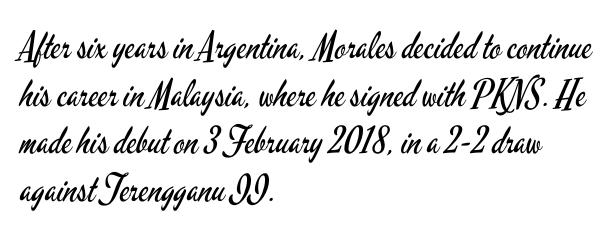
{"serif": "no", "bold": "no", "weight": "regular", "width": "condensed", "stroke_contrast": "low", "x_height": "small", "monospaced": "no", "underline": "no", "align": "left", "line_spacing": "normal", "line_spacing_ratio": 1.29, "letter_spacing": "normal", "letter_spacing_em": 0.0, "glyph_px": 37}
